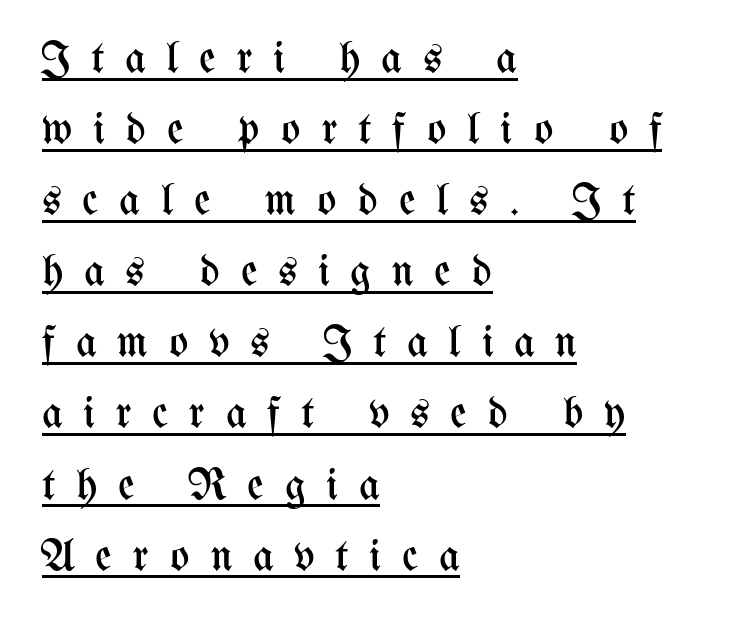
{"italic": "no", "bold": "no", "weight": "regular", "width": "condensed", "stroke_contrast": "medium", "x_height": "medium", "monospaced": "no", "underline": "yes", "align": "left", "line_spacing": "normal", "line_spacing_ratio": 1.58, "letter_spacing": "wide", "letter_spacing_em": 0.46, "glyph_px": 45}
